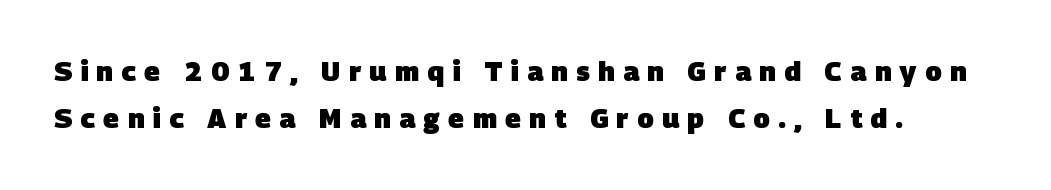
{"bold": "yes", "underline": "no", "align": "left", "line_spacing_ratio": 1.75, "letter_spacing": "wide", "letter_spacing_em": 0.31, "glyph_px": 27}
